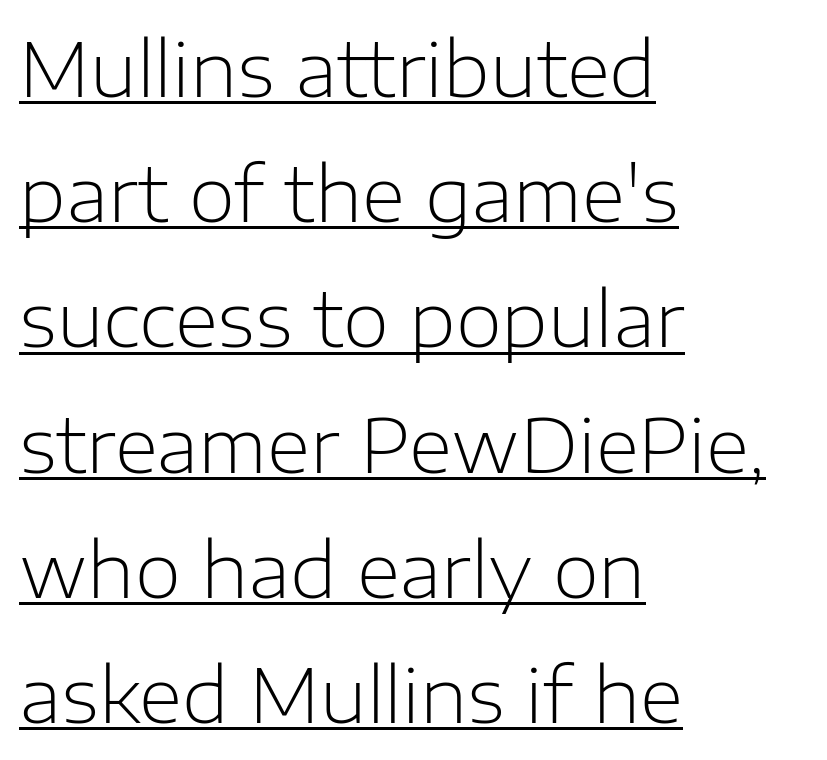
The image shows 75 px light sans-serif type, upright; set left-aligned, normal line spacing (1.67x), normal letter spacing, underlined; low stroke contrast and a medium x-height.
